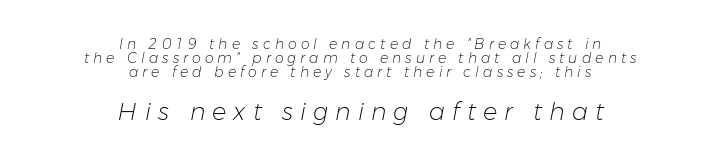
{"italic": "yes", "lean": "right", "slant_degrees": 11, "bold": "no", "underline": "no", "align": "center", "line_spacing": "tight", "line_spacing_ratio": 1.0, "letter_spacing": "wide", "letter_spacing_em": 0.29, "larger_block": "second", "size_ratio": 1.71, "glyph_px": 24}
